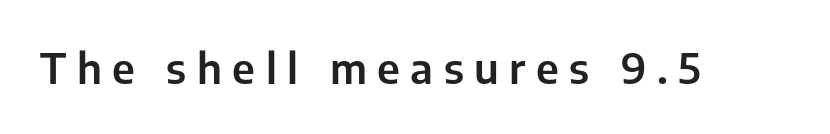
Note: no serifs on the glyphs. Descenders are the only things crossing below the line. The type is letterspaced generously, with wide tracking. The passage shown is typed in a proportional face where columns would drift.
